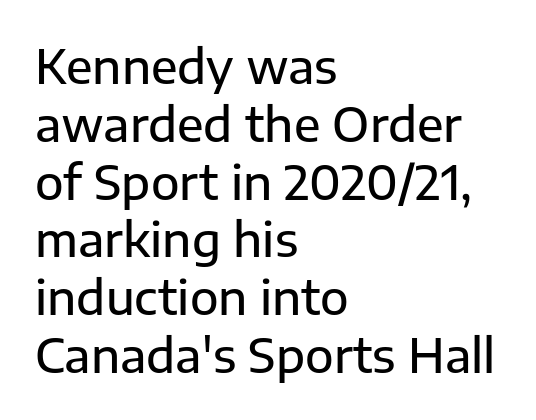
Q: Is the text italic (slanted)? A: No, it is upright.
Q: Is the typeface a serif or a sans-serif typeface? A: Sans-serif.
Q: Is the text underlined? A: No.
Q: How is the paragraph aligned? A: Left-aligned.
Q: Is the spacing between letters normal or unusually wide? A: Normal.
Q: Width (condensed, normal, or wide)? A: Normal.
Q: Stroke contrast? A: Low.
Q: x-height? A: Medium.
Q: Monospaced? A: No.
